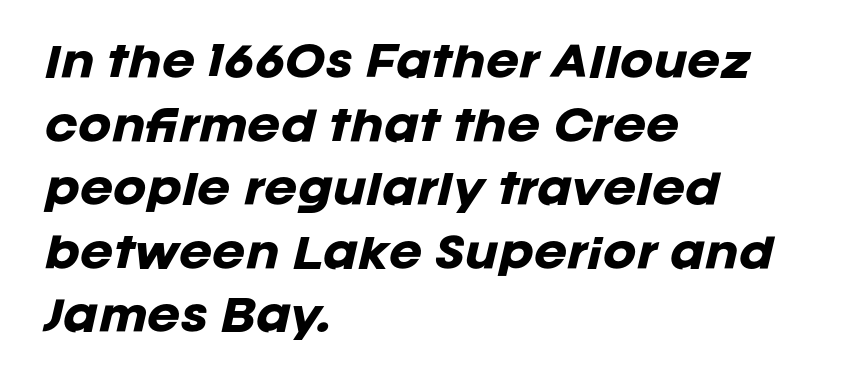
{"italic": "yes", "lean": "right", "slant_degrees": 12, "bold": "yes", "weight": "heavy", "width": "normal", "stroke_contrast": "low", "x_height": "large", "monospaced": "no", "underline": "no", "align": "left", "line_spacing": "normal", "line_spacing_ratio": 1.59, "letter_spacing": "normal", "letter_spacing_em": 0.0, "glyph_px": 40}
